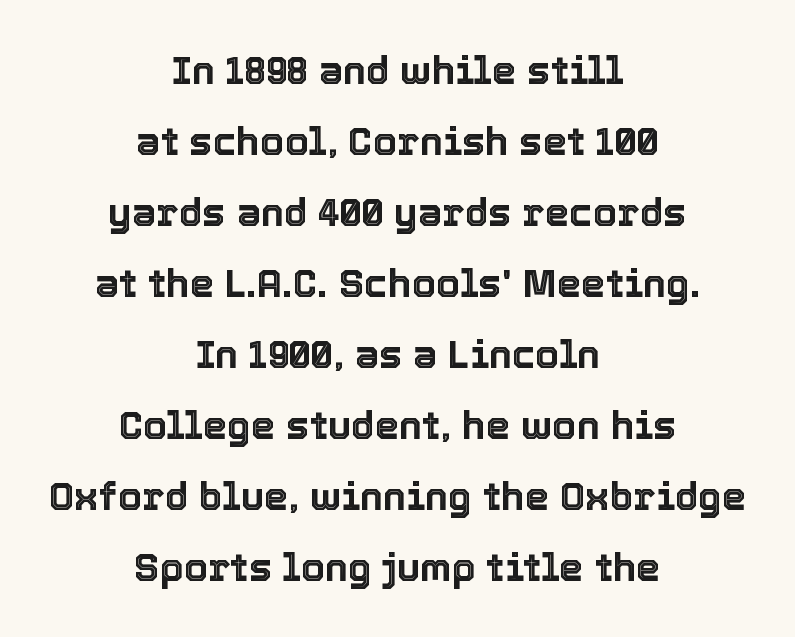
{"italic": "no", "width": "normal", "x_height": "medium", "monospaced": "no", "underline": "no", "align": "center", "line_spacing_ratio": 1.82, "letter_spacing": "normal", "letter_spacing_em": 0.0, "glyph_px": 39}
